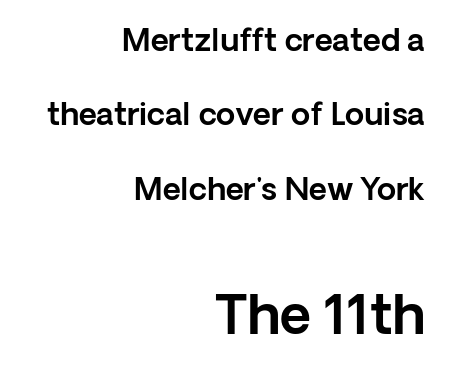
Q: Is the text italic (slanted)? A: No, it is upright.
Q: Is the typeface a serif or a sans-serif typeface? A: Sans-serif.
Q: Is the text underlined? A: No.
Q: How is the paragraph aligned? A: Right-aligned.
Q: Is the spacing between letters normal or unusually wide? A: Normal.
Q: Is the spacing between lines tight, normal or loose? A: Loose.
Q: Which block of text is set in a larger size, the first (top) or the second (bottom)? A: The second (bottom) one.
Q: Width (condensed, normal, or wide)? A: Normal.
Q: x-height? A: Medium.
Q: Monospaced? A: No.
